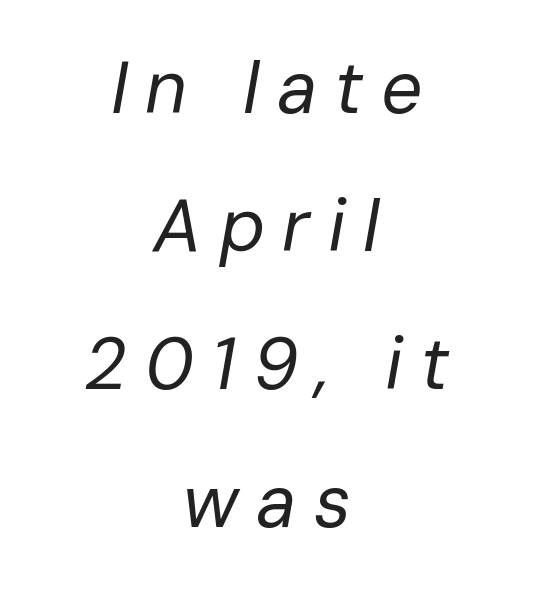
The strokes are not fattened; the text isn't bold. Substantial extra tracking has been applied to these lines. Layout note: lines centered. Rule under the text: the space is simply empty. Italic? Definitely — the glyphs are oblique. Do the characters align in a grid? No, the font is proportional.
